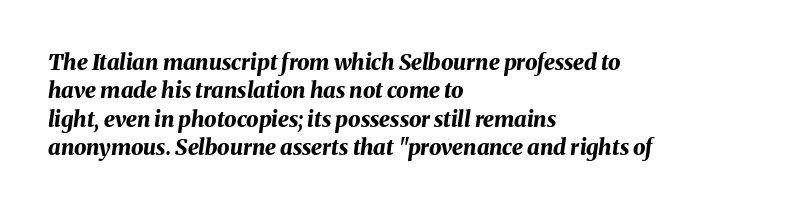
{"italic": "yes", "lean": "right", "slant_degrees": 8, "bold": "yes", "underline": "no", "align": "left", "line_spacing": "normal", "line_spacing_ratio": 1.29, "letter_spacing": "normal", "letter_spacing_em": 0.0, "glyph_px": 22}
